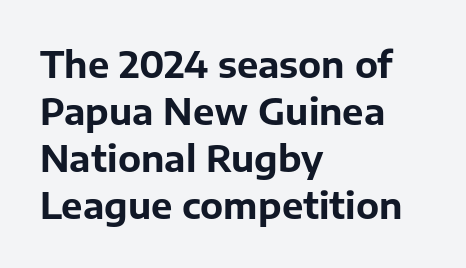
Q: Is the text bold? A: Yes.
Q: Is the text italic (slanted)? A: No, it is upright.
Q: Is the typeface a serif or a sans-serif typeface? A: Sans-serif.
Q: Is the text underlined? A: No.
Q: How is the paragraph aligned? A: Left-aligned.
Q: Is the spacing between letters normal or unusually wide? A: Normal.
Q: Is the spacing between lines tight, normal or loose? A: Normal.
Q: Width (condensed, normal, or wide)? A: Normal.
Q: Stroke contrast? A: Low.
Q: x-height? A: Medium.
Q: Monospaced? A: No.
